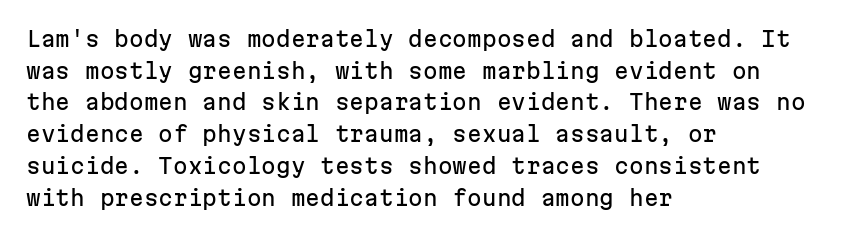
Has an underline been added? It has not. Do the letters lean? They stand straight. Notice how descenders clear the ascenders below comfortably — that's standard leading. The line texture is even and compact thanks to regular tracking.
